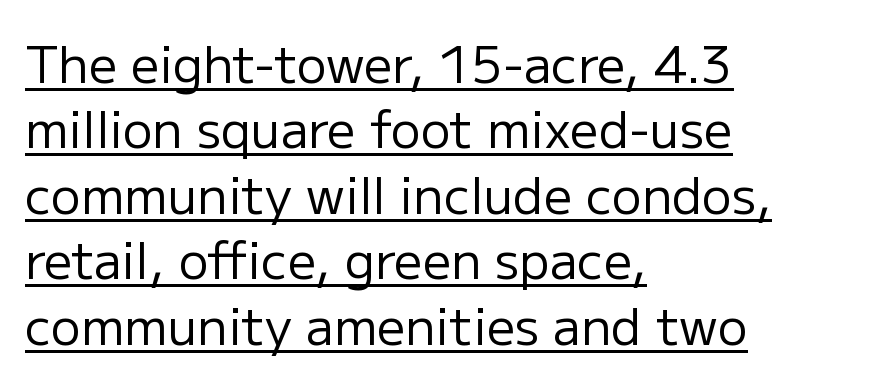
Caption: multi-line text, flush left, ragged right. The lettering holds an erect, upright posture throughout. Looks like someone drew a line under every word here. Honestly, the letter spacing is just normal — you wouldn't notice it.
